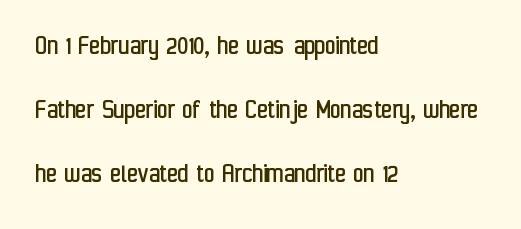
Inter-character spacing is left at the font's built-in metrics. Students, observe: this is what heavily led, spacious text looks like. Character widths vary here, with narrow letters taking less room than wide ones. This reads as an unemphasized weight, regular at the heaviest.
